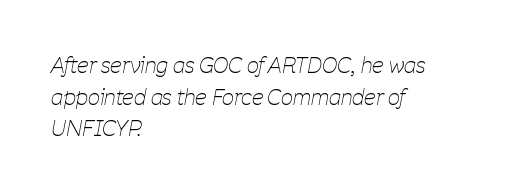
The image shows 21 px text type, italic (leaning right); set left-aligned, normal line spacing (1.51x), normal letter spacing, not underlined.
